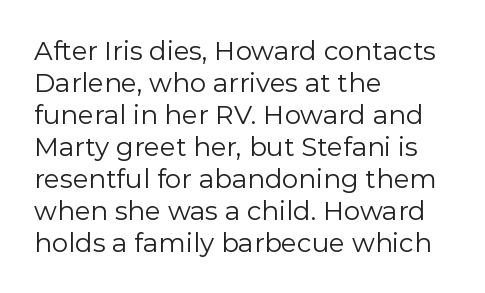
Q: Is the text bold? A: No.
Q: Is the text italic (slanted)? A: No, it is upright.
Q: Is the text underlined? A: No.
Q: How is the paragraph aligned? A: Left-aligned.
Q: Is the spacing between letters normal or unusually wide? A: Normal.
